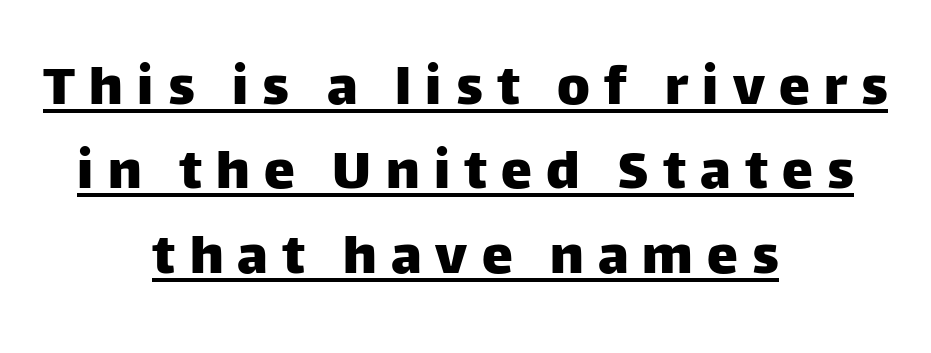
The image shows 62 px sans-serif type, upright; set centered, normal line spacing (1.36x), unusually wide letter spacing (+0.23 em), underlined; low stroke contrast and a large x-height.
